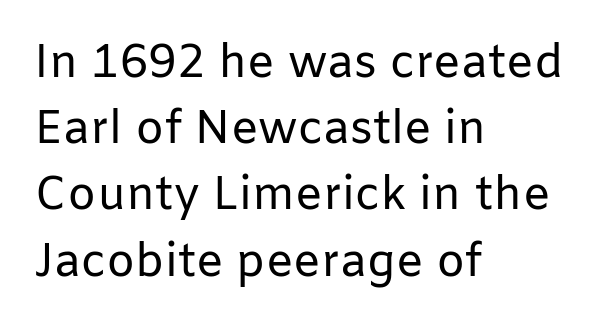
The image shows 46 px regular-weight sans-serif type, upright; set left-aligned, normal line spacing (1.44x), normal letter spacing, not underlined; low stroke contrast and a medium x-height.
